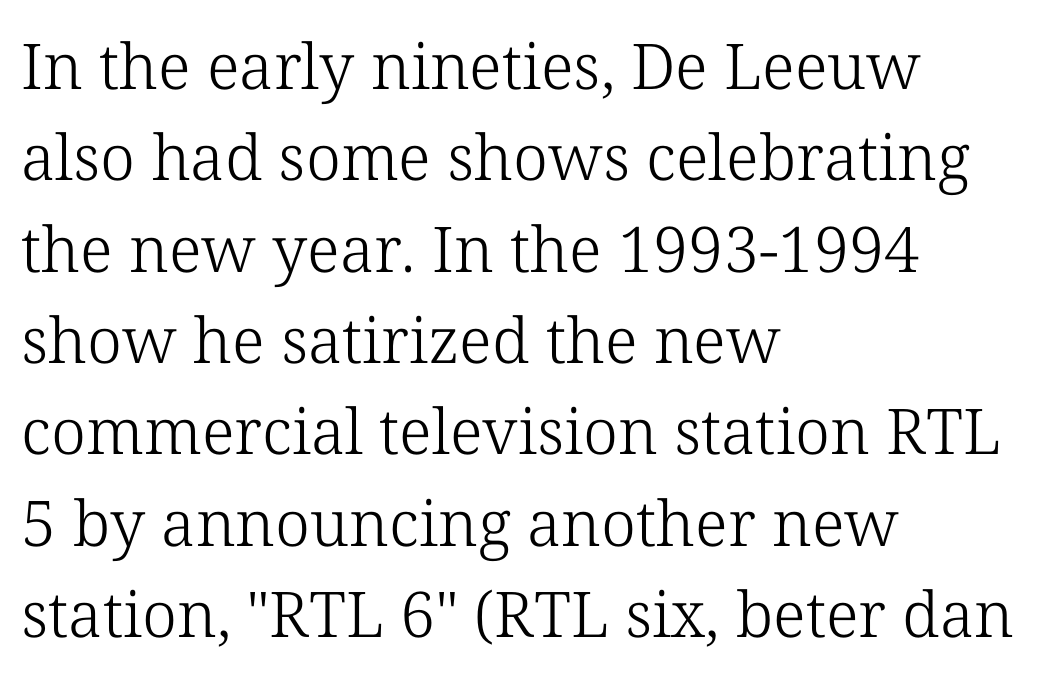
Q: Is the text bold? A: No.
Q: Is the text italic (slanted)? A: No, it is upright.
Q: Is the typeface a serif or a sans-serif typeface? A: Serif.
Q: Is the text underlined? A: No.
Q: How is the paragraph aligned? A: Left-aligned.
Q: Is the spacing between letters normal or unusually wide? A: Normal.
Q: Is the spacing between lines tight, normal or loose? A: Normal.
Q: Width (condensed, normal, or wide)? A: Normal.
Q: Stroke contrast? A: Low.
Q: x-height? A: Medium.
Q: Monospaced? A: No.
